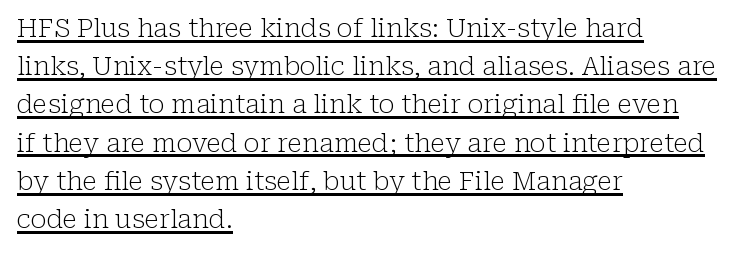
Q: Is the text bold? A: No.
Q: Is the text italic (slanted)? A: No, it is upright.
Q: Is the text underlined? A: Yes.
Q: How is the paragraph aligned? A: Left-aligned.
Q: Is the spacing between letters normal or unusually wide? A: Normal.
Q: Is the spacing between lines tight, normal or loose? A: Normal.
